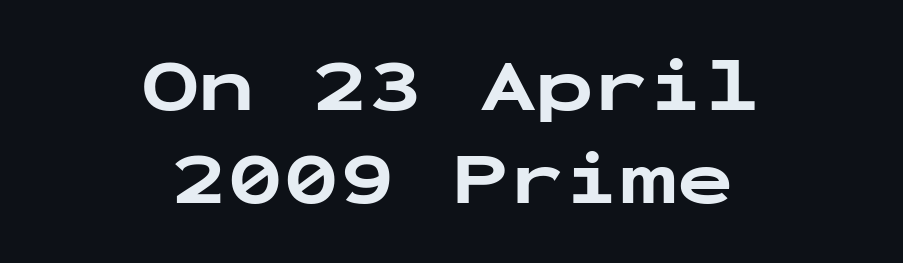
{"serif": "no", "italic": "no", "bold": "yes", "weight": "bold", "width": "wide", "stroke_contrast": "low", "x_height": "medium", "monospaced": "yes", "underline": "no", "align": "center", "line_spacing_ratio": 1.24, "letter_spacing": "normal", "letter_spacing_em": 0.0, "glyph_px": 75}
